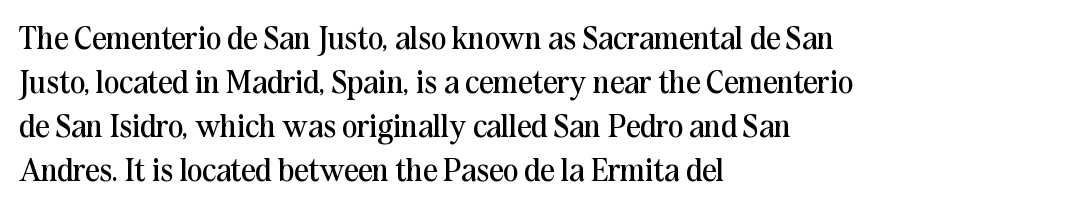
The image shows 32 px regular-weight serif type, upright; set left-aligned, normal line spacing (1.38x), normal letter spacing, not underlined; medium stroke contrast and a medium x-height.
